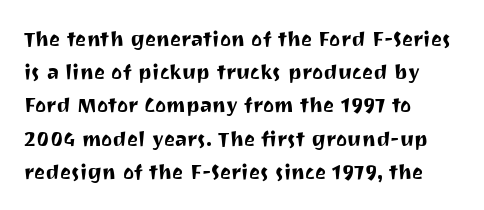
The tracking reads as untouched default to a designer's eye. Anything drawn beneath the words? Only blank space. Leading: standard. The lettering holds an erect, upright posture throughout.
